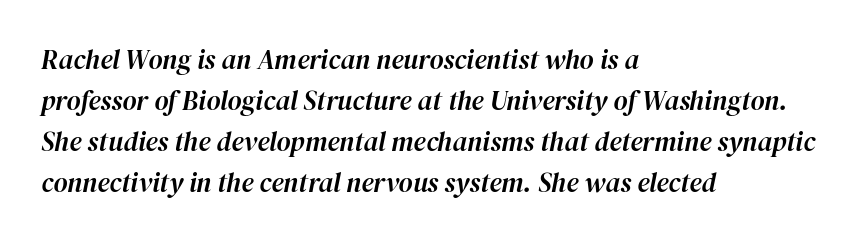
The image shows 27 px text type, italic (leaning right); set left-aligned, normal line spacing (1.52x), normal letter spacing, not underlined.
